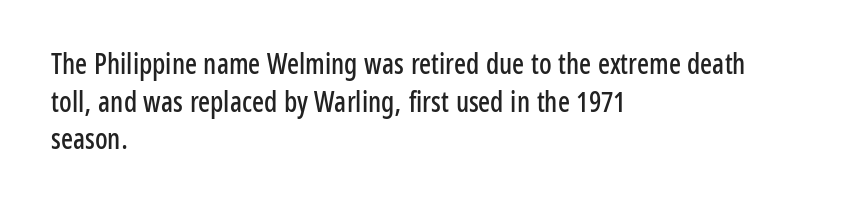
{"serif": "no", "italic": "no", "width": "condensed", "stroke_contrast": "low", "x_height": "medium", "monospaced": "no", "underline": "no", "align": "left", "line_spacing": "normal", "line_spacing_ratio": 1.34, "letter_spacing": "normal", "letter_spacing_em": 0.0, "glyph_px": 28}
